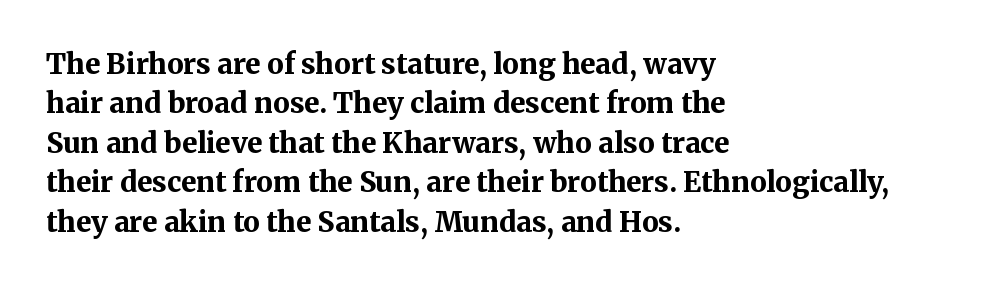
{"serif": "yes", "italic": "no", "bold": "yes", "weight": "bold", "width": "normal", "stroke_contrast": "medium", "x_height": "medium", "monospaced": "no", "underline": "no", "align": "left", "line_spacing": "normal", "line_spacing_ratio": 1.41, "letter_spacing": "normal", "letter_spacing_em": 0.0, "glyph_px": 28}
